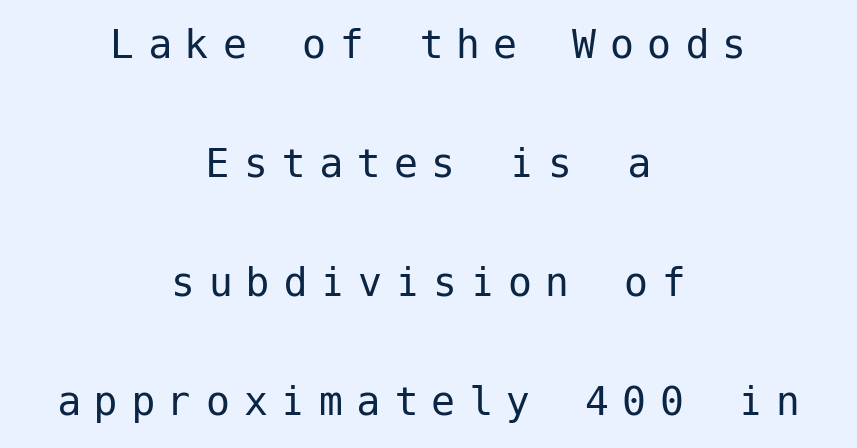
The image shows 48 px regular-weight sans-serif type, upright; set centered, loose line spacing (2.48x), unusually wide letter spacing (+0.28 em), not underlined; low stroke contrast and a medium x-height.
